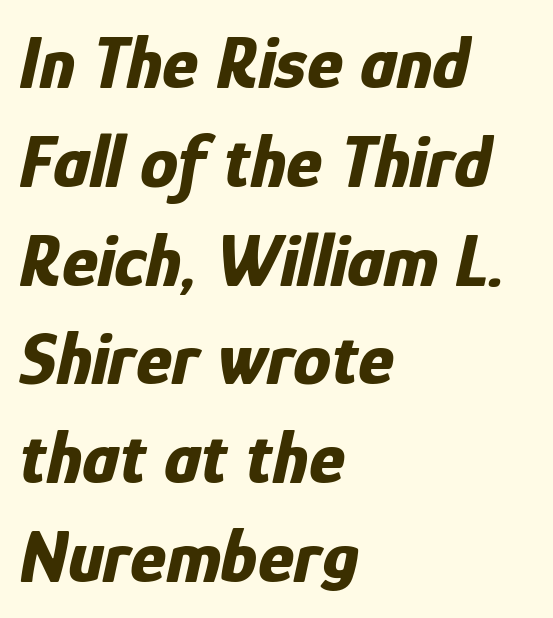
{"italic": "yes", "lean": "right", "slant_degrees": 12, "bold": "yes", "weight": "bold", "width": "condensed", "stroke_contrast": "low", "x_height": "medium", "monospaced": "no", "underline": "no", "align": "left", "line_spacing": "normal", "line_spacing_ratio": 1.3, "letter_spacing": "normal", "letter_spacing_em": 0.0, "glyph_px": 76}
